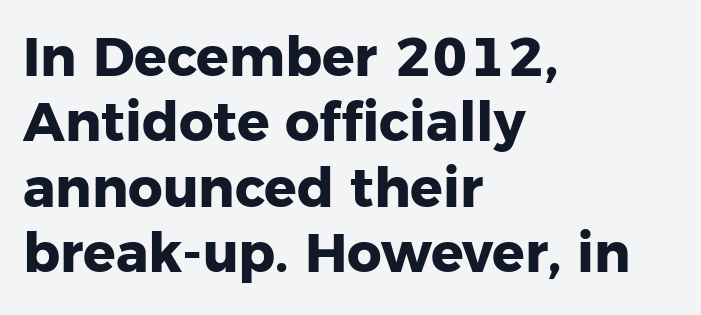
Q: Is the text bold? A: Yes.
Q: Is the text italic (slanted)? A: No, it is upright.
Q: Is the typeface a serif or a sans-serif typeface? A: Sans-serif.
Q: Is the text underlined? A: No.
Q: How is the paragraph aligned? A: Left-aligned.
Q: Is the spacing between letters normal or unusually wide? A: Normal.
Q: Width (condensed, normal, or wide)? A: Normal.
Q: Stroke contrast? A: Low.
Q: x-height? A: Medium.
Q: Monospaced? A: No.
